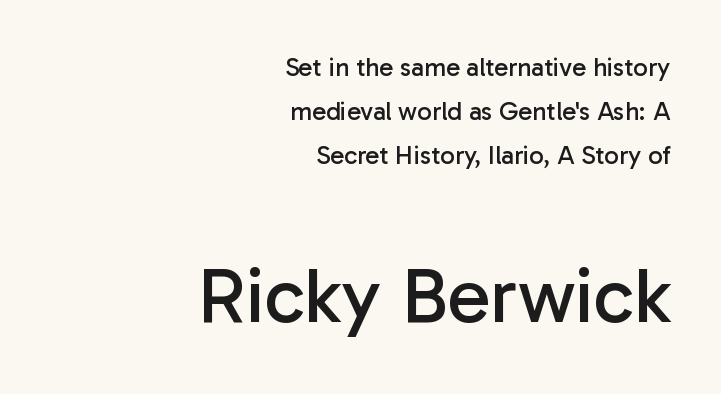
Q: Is the text bold? A: No.
Q: Is the text italic (slanted)? A: No, it is upright.
Q: Is the typeface a serif or a sans-serif typeface? A: Sans-serif.
Q: Is the text underlined? A: No.
Q: How is the paragraph aligned? A: Right-aligned.
Q: Is the spacing between letters normal or unusually wide? A: Normal.
Q: Is the spacing between lines tight, normal or loose? A: Normal.
Q: Which block of text is set in a larger size, the first (top) or the second (bottom)? A: The second (bottom) one.
Q: Width (condensed, normal, or wide)? A: Normal.
Q: Stroke contrast? A: Low.
Q: x-height? A: Medium.
Q: Monospaced? A: No.
